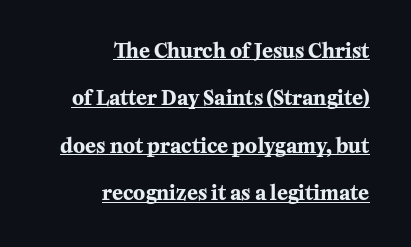
{"italic": "no", "bold": "yes", "underline": "yes", "align": "right", "line_spacing": "loose", "line_spacing_ratio": 2.37, "letter_spacing": "normal", "letter_spacing_em": 0.0, "glyph_px": 20}
